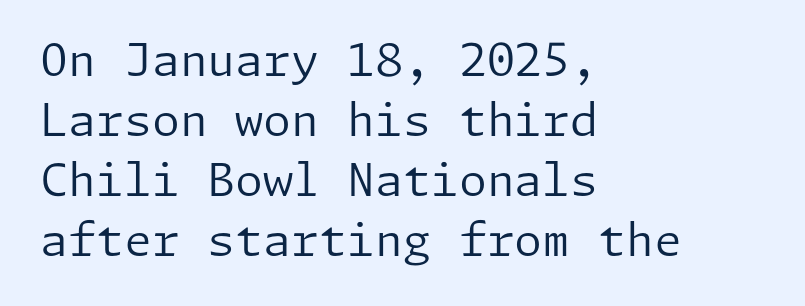
The image shows 45 px regular-weight sans-serif type, upright; set left-aligned, normal line spacing (1.33x), normal letter spacing, not underlined; low stroke contrast and a medium x-height.
